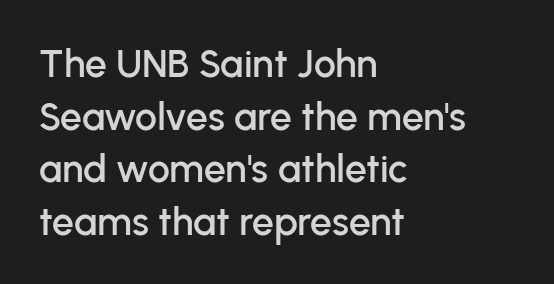
Q: Is the text italic (slanted)? A: No, it is upright.
Q: Is the typeface a serif or a sans-serif typeface? A: Sans-serif.
Q: Is the text underlined? A: No.
Q: How is the paragraph aligned? A: Left-aligned.
Q: Is the spacing between letters normal or unusually wide? A: Normal.
Q: Is the spacing between lines tight, normal or loose? A: Normal.
Q: Width (condensed, normal, or wide)? A: Normal.
Q: Stroke contrast? A: Low.
Q: x-height? A: Medium.
Q: Monospaced? A: No.
